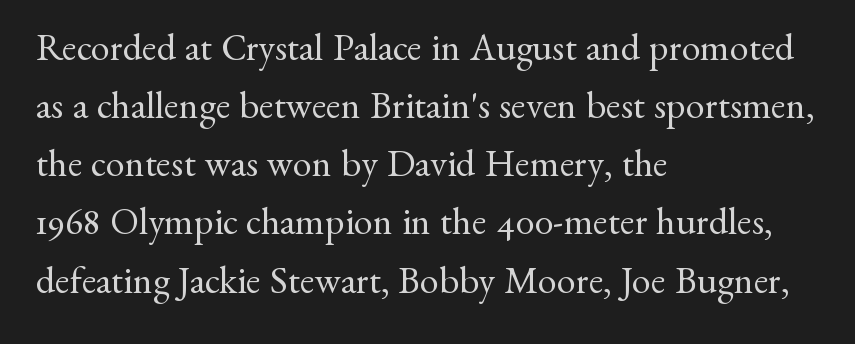
The image shows 38 px regular-weight serif type, upright; set left-aligned, normal line spacing (1.53x), normal letter spacing, not underlined; medium stroke contrast and a small x-height.
